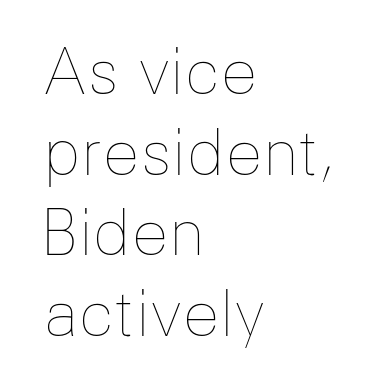
Q: Is the text bold? A: No.
Q: Is the text italic (slanted)? A: No, it is upright.
Q: Is the text underlined? A: No.
Q: How is the paragraph aligned? A: Left-aligned.
Q: Is the spacing between letters normal or unusually wide? A: Normal.
Q: Is the spacing between lines tight, normal or loose? A: Normal.
Q: Width (condensed, normal, or wide)? A: Normal.
Q: Stroke contrast? A: Low.
Q: x-height? A: Medium.
Q: Monospaced? A: No.
